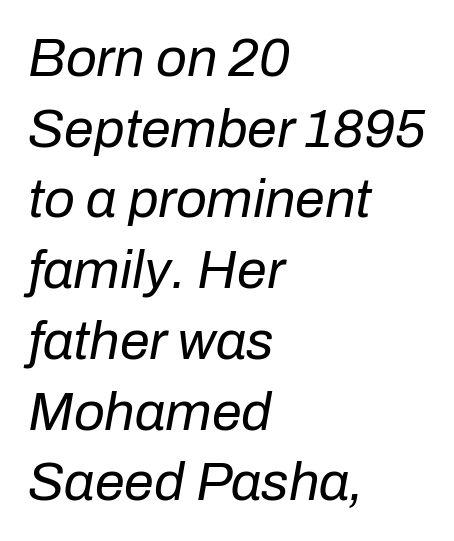
{"italic": "yes", "lean": "right", "slant_degrees": 10, "bold": "no", "weight": "regular", "width": "normal", "stroke_contrast": "low", "x_height": "medium", "monospaced": "no", "underline": "no", "align": "left", "line_spacing": "normal", "line_spacing_ratio": 1.31, "letter_spacing": "normal", "letter_spacing_em": 0.0, "glyph_px": 54}
